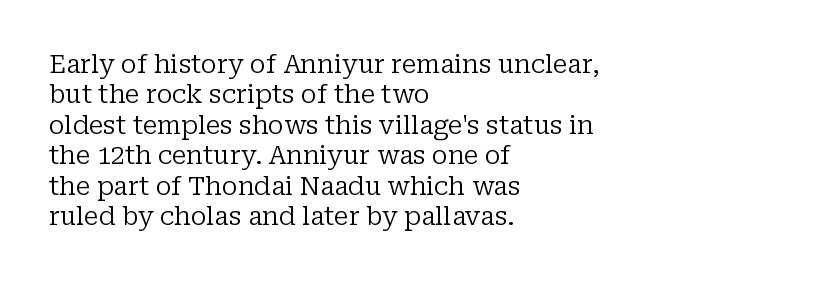
Nope, not italic — everything's standing straight. Only glyphs here, with clear space below each row. Leftover space on each line is placed entirely after the last word. The gaps between neighbouring characters are ordinary and unremarkable. A light-to-regular cut is what we see here.
